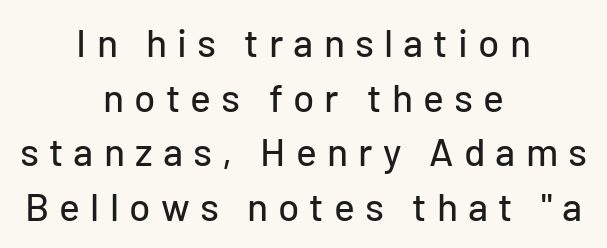
Q: Is the text italic (slanted)? A: No, it is upright.
Q: Is the typeface a serif or a sans-serif typeface? A: Sans-serif.
Q: Is the text underlined? A: No.
Q: How is the paragraph aligned? A: Centered.
Q: Is the spacing between letters normal or unusually wide? A: Unusually wide.
Q: Is the spacing between lines tight, normal or loose? A: Normal.
Q: Width (condensed, normal, or wide)? A: Normal.
Q: Stroke contrast? A: Low.
Q: x-height? A: Medium.
Q: Monospaced? A: No.
